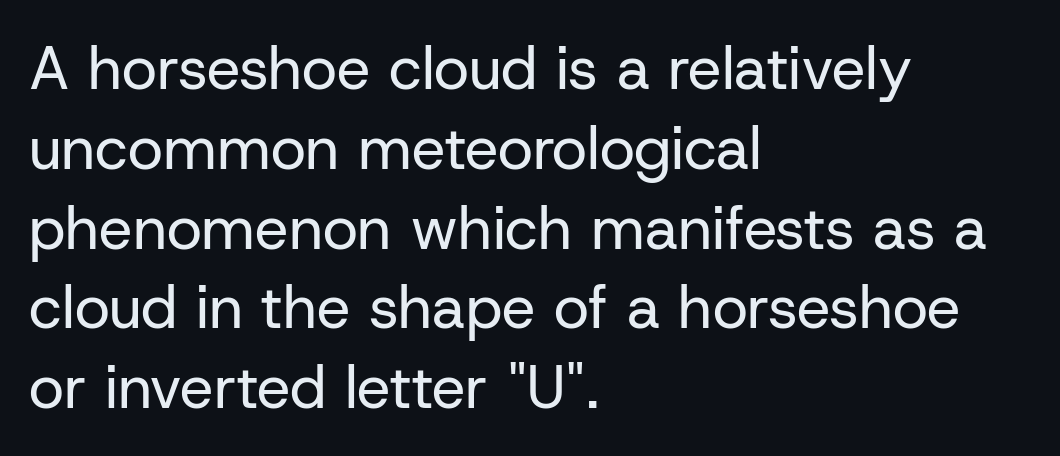
The image shows 60 px regular-weight sans-serif type, upright; set left-aligned, normal line spacing (1.33x), normal letter spacing, not underlined; low stroke contrast and a medium x-height.
